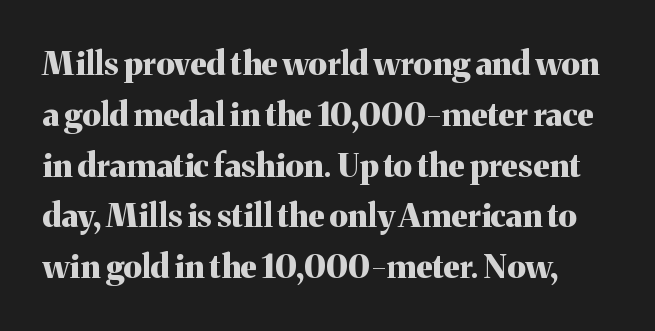
The image shows 33 px bold serif type, upright; set normal line spacing (1.54x), normal letter spacing, not underlined; medium stroke contrast and a medium x-height.
